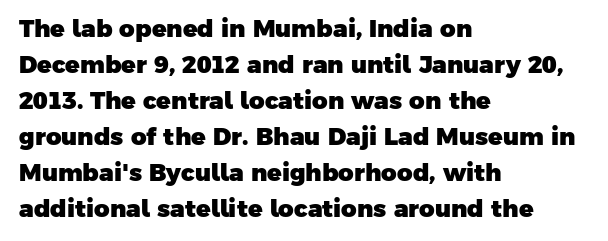
Letter spacing: default. A bare baseline throughout the passage. Each new line begins a customary step beneath the previous one. Which margin do the lines hug? The left one — the right edge is uneven.
